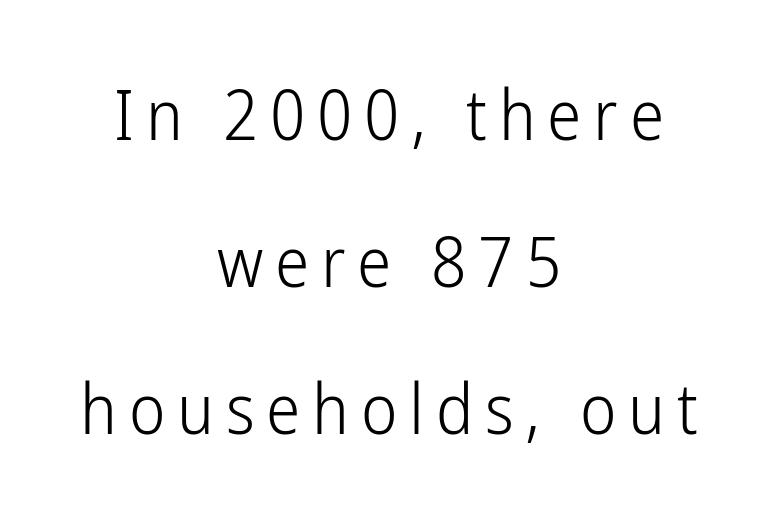
Upright lettering throughout. The lines are quadded center. Regarding serifs, this sample does without them. Leading is clearly above the norm, producing a sparse column. The face used here is proportionally spaced, like ordinary book or web type.
